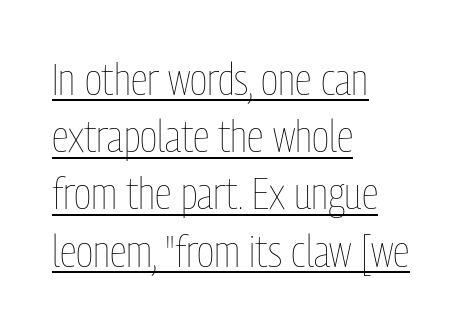
You could not count columns in this text — the font is proportionally spaced. A rule runs beneath these lines of type. Upright lettering throughout. The line-height multiplier appears to be the usual default. Each word holds together tightly as a unit, with standard inter-letter gaps.
